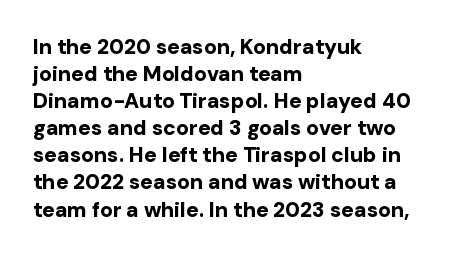
Q: Is the text bold? A: Yes.
Q: Is the text italic (slanted)? A: No, it is upright.
Q: Is the text underlined? A: No.
Q: How is the paragraph aligned? A: Left-aligned.
Q: Is the spacing between letters normal or unusually wide? A: Normal.
Q: Is the spacing between lines tight, normal or loose? A: Normal.
